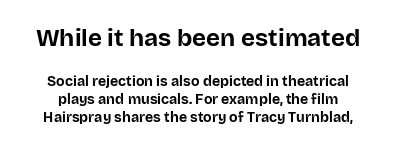
Q: Is the text bold? A: Yes.
Q: Is the text italic (slanted)? A: No, it is upright.
Q: Is the text underlined? A: No.
Q: Is the spacing between letters normal or unusually wide? A: Normal.
Q: Is the spacing between lines tight, normal or loose? A: Normal.
Q: Which block of text is set in a larger size, the first (top) or the second (bottom)? A: The first (top) one.
